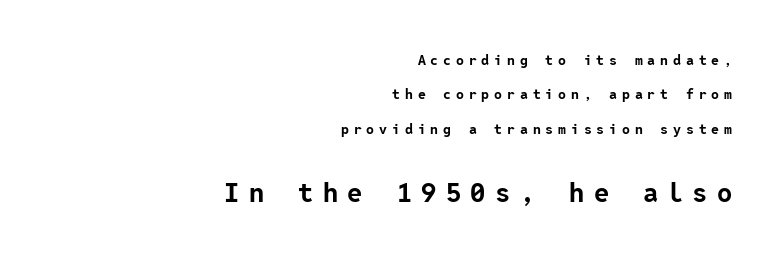
The image shows 27 px bold type, upright; set right-aligned, loose line spacing (2.46x), unusually wide letter spacing (+0.35 em), not underlined; the second (bottom) block is 1.93x larger.
